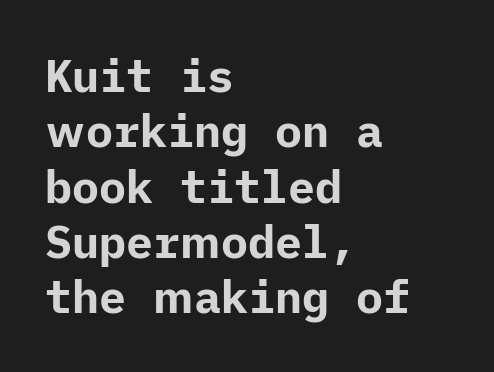
{"serif": "no", "italic": "no", "bold": "yes", "weight": "bold", "width": "normal", "stroke_contrast": "low", "x_height": "medium", "underline": "no", "align": "left", "line_spacing_ratio": 1.23, "letter_spacing": "normal", "letter_spacing_em": 0.0, "glyph_px": 45}
